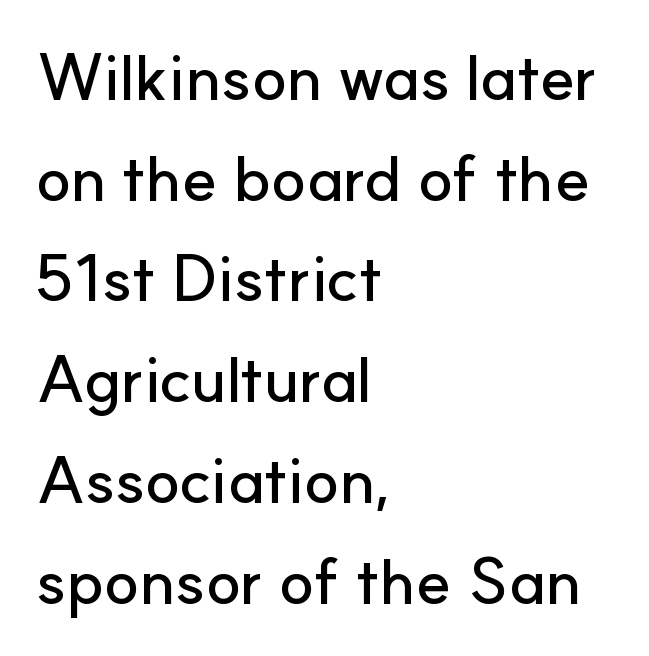
The image shows 65 px sans-serif type, upright; set left-aligned, normal line spacing (1.55x), normal letter spacing, not underlined; low stroke contrast and a small x-height.
